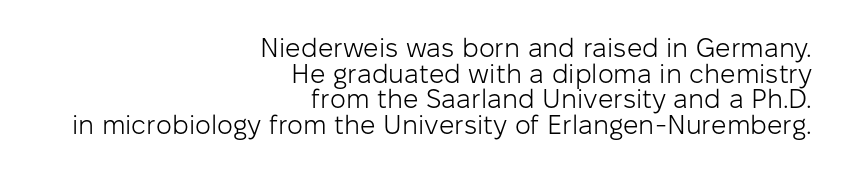
The image shows 27 px text type, upright; set right-aligned, tight line spacing (0.95x), normal letter spacing, not underlined.
